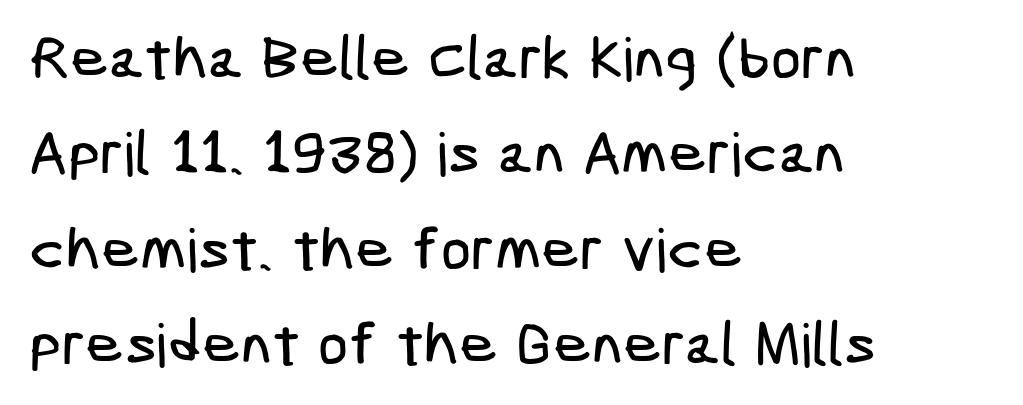
Q: Is the typeface a serif or a sans-serif typeface? A: Sans-serif.
Q: Is the text underlined? A: No.
Q: How is the paragraph aligned? A: Left-aligned.
Q: Is the spacing between letters normal or unusually wide? A: Normal.
Q: Is the spacing between lines tight, normal or loose? A: Normal.
Q: Width (condensed, normal, or wide)? A: Condensed.
Q: Stroke contrast? A: Low.
Q: x-height? A: Medium.
